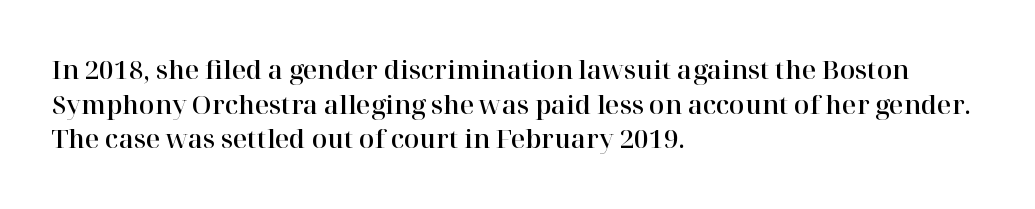
{"italic": "no", "underline": "no", "align": "left", "line_spacing": "normal", "line_spacing_ratio": 1.39, "letter_spacing": "normal", "letter_spacing_em": 0.0, "glyph_px": 25}
